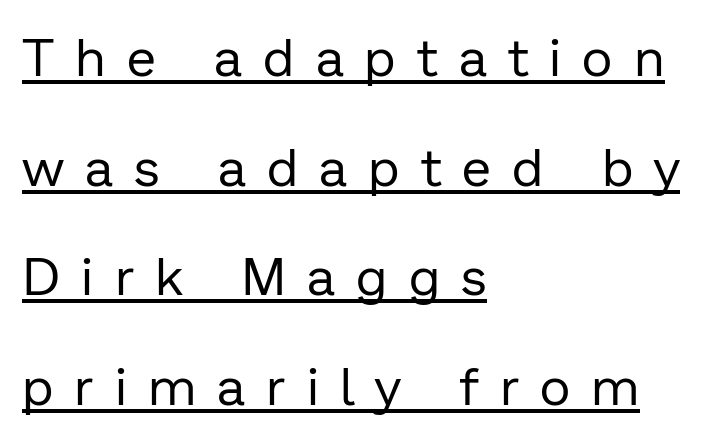
The image shows 53 px regular-weight sans-serif type, upright; set left-aligned, loose line spacing (2.07x), unusually wide letter spacing (+0.4 em), underlined; low stroke contrast and a medium x-height.
